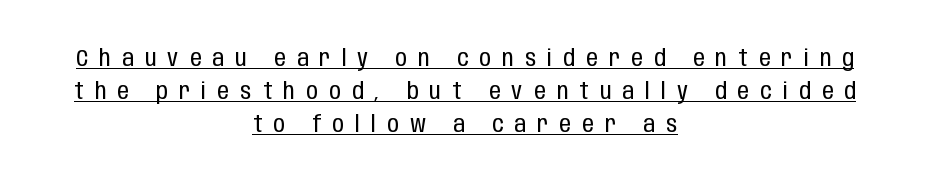
Q: Is the text bold? A: No.
Q: Is the text italic (slanted)? A: No, it is upright.
Q: Is the text underlined? A: Yes.
Q: How is the paragraph aligned? A: Centered.
Q: Is the spacing between letters normal or unusually wide? A: Unusually wide.
Q: Is the spacing between lines tight, normal or loose? A: Normal.
